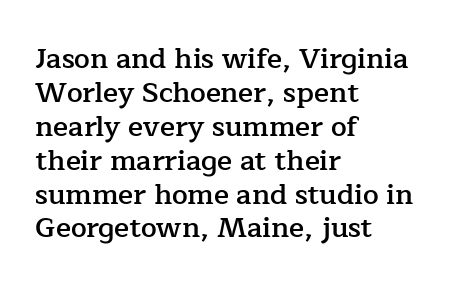
Q: Is the text bold? A: Semi-bold.
Q: Is the text italic (slanted)? A: No, it is upright.
Q: Is the typeface a serif or a sans-serif typeface? A: Serif.
Q: Is the text underlined? A: No.
Q: How is the paragraph aligned? A: Left-aligned.
Q: Is the spacing between letters normal or unusually wide? A: Normal.
Q: Width (condensed, normal, or wide)? A: Normal.
Q: Stroke contrast? A: Low.
Q: x-height? A: Medium.
Q: Monospaced? A: No.
